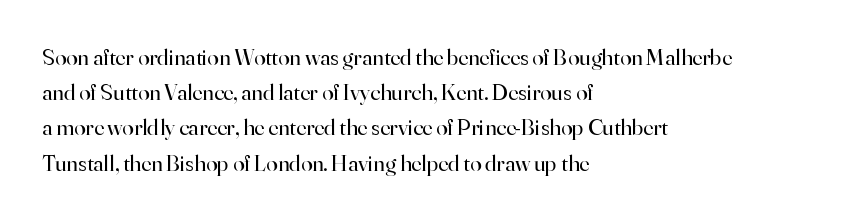
{"italic": "no", "bold": "no", "underline": "no", "align": "left", "line_spacing": "normal", "line_spacing_ratio": 1.53, "letter_spacing": "normal", "letter_spacing_em": 0.0, "glyph_px": 23}
